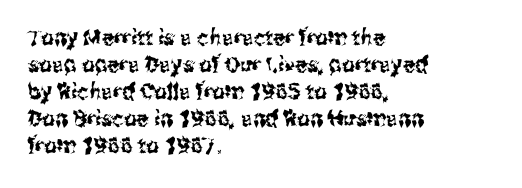
Q: Is the text italic (slanted)? A: No, it is upright.
Q: Is the text underlined? A: No.
Q: How is the paragraph aligned? A: Left-aligned.
Q: Is the spacing between letters normal or unusually wide? A: Normal.
